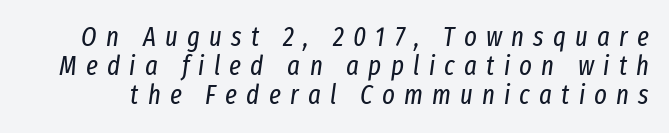
{"italic": "yes", "lean": "right", "slant_degrees": 8, "bold": "no", "underline": "no", "line_spacing": "tight", "line_spacing_ratio": 1.08, "letter_spacing": "wide", "letter_spacing_em": 0.34, "glyph_px": 27}
